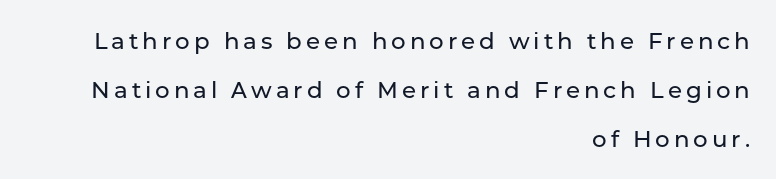
{"italic": "no", "underline": "no", "align": "right", "line_spacing": "loose", "line_spacing_ratio": 2.12, "glyph_px": 23}
